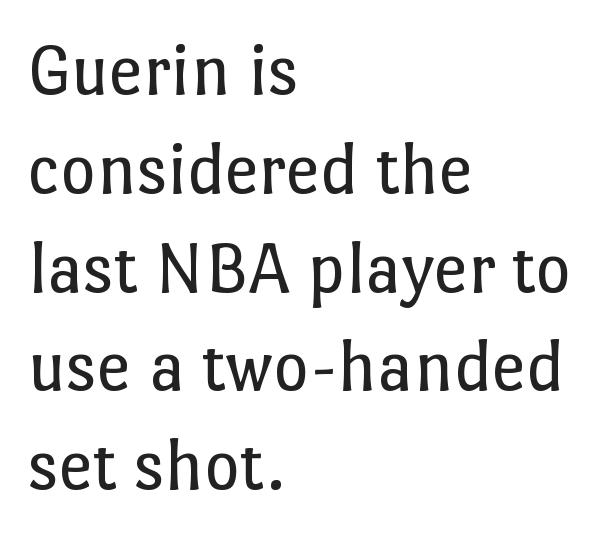
Q: Is the text bold? A: No.
Q: Is the text italic (slanted)? A: No, it is upright.
Q: Is the text underlined? A: No.
Q: How is the paragraph aligned? A: Left-aligned.
Q: Is the spacing between letters normal or unusually wide? A: Normal.
Q: Is the spacing between lines tight, normal or loose? A: Normal.
Q: Width (condensed, normal, or wide)? A: Normal.
Q: Stroke contrast? A: Low.
Q: x-height? A: Medium.
Q: Monospaced? A: No.
